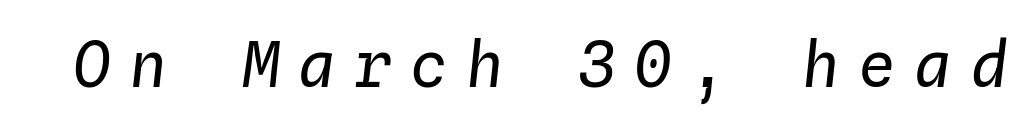
Italic: yes, the glyphs are oblique. The letters march in equal steps, a hallmark of fixed-pitch type. Between one letter and the next there's a generous, obvious gap. The foot of each line stays bare and open. The typeface has the unassuming heft of standard copy or less.
